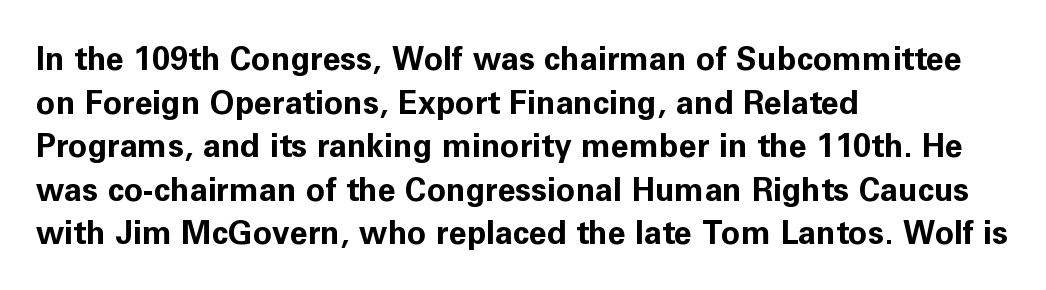
Look at the stroke-to-counter ratio: heavy, a bold. If you drew a line through each stem, it would be perfectly vertical. The space between consecutive lines is moderate. Honestly, the letter spacing is just normal — you wouldn't notice it.
